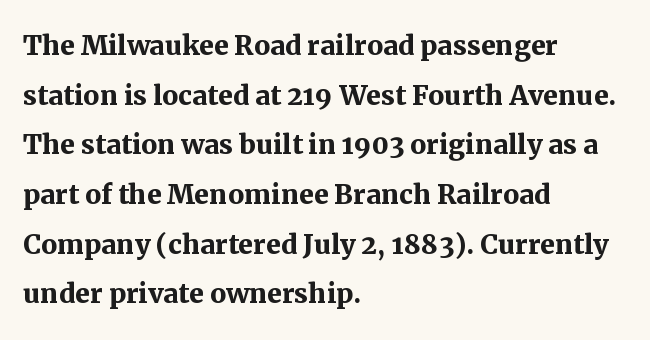
{"serif": "yes", "italic": "no", "bold": "yes", "weight": "semibold", "width": "normal", "stroke_contrast": "medium", "x_height": "medium", "monospaced": "no", "underline": "no", "align": "left", "line_spacing": "normal", "line_spacing_ratio": 1.38, "letter_spacing": "normal", "letter_spacing_em": 0.0, "glyph_px": 36}
